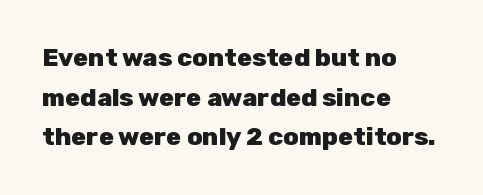
{"italic": "no", "bold": "yes", "underline": "no", "align": "left", "line_spacing": "normal", "line_spacing_ratio": 1.59, "letter_spacing": "normal", "letter_spacing_em": 0.0, "glyph_px": 25}
